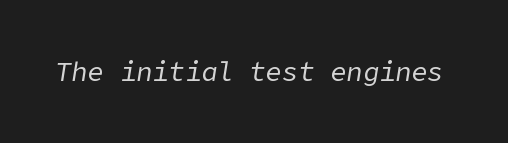
{"italic": "yes", "lean": "right", "slant_degrees": 9, "bold": "no", "underline": "no", "letter_spacing": "normal", "letter_spacing_em": 0.0, "glyph_px": 27}
